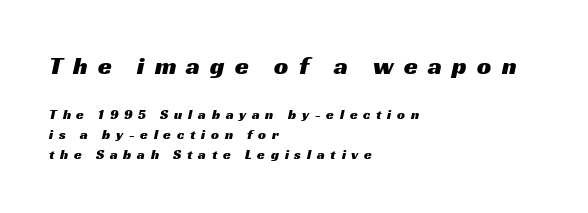
{"underline": "no", "align": "left", "line_spacing": "normal", "line_spacing_ratio": 1.44, "letter_spacing": "wide", "letter_spacing_em": 0.41, "larger_block": "first", "size_ratio": 1.79, "glyph_px": 25}
